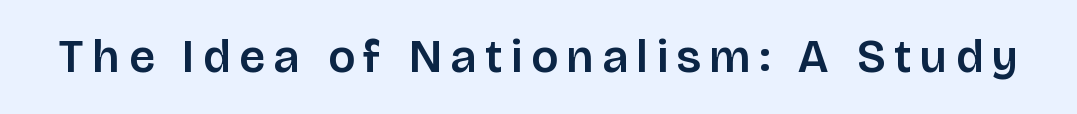
The image shows 46 px sans-serif type, upright; set unusually wide letter spacing (+0.2 em), not underlined; low stroke contrast and a large x-height.
